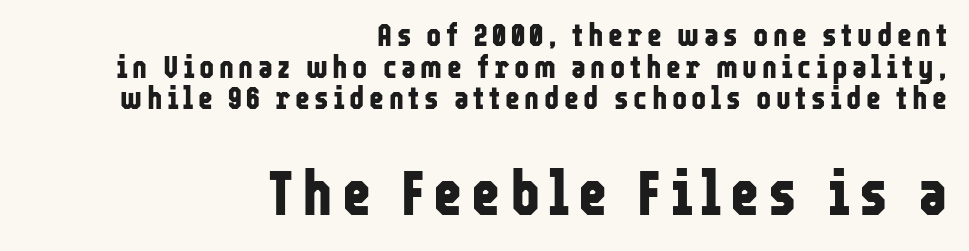
Posture: vertical. Summary of vertical rhythm: compact, with narrow interline spacing. The letters in the lower block stand taller than those in the block above. Notice how thick the strokes are: this is what a full bold looks like. The specimen omits any rule beneath the text block's lines. What kind of face is this? One without serifs — a sans.
